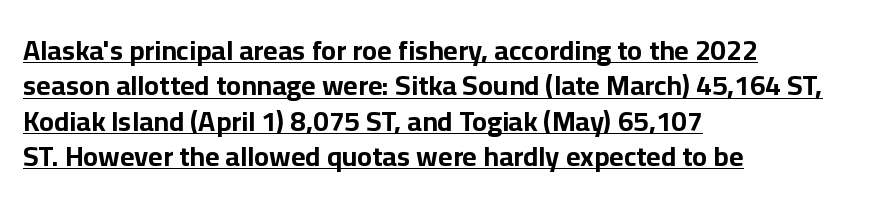
A student would call this left alignment; a typographer would say flush left, rag right. The lettering holds an erect, upright posture throughout. A full-strength bold gives these letters their thick strokes. Each letter keeps its own natural width here, so spacing adapts to shape. Unlike a traditional serif, this face leaves its strokes unadorned.
